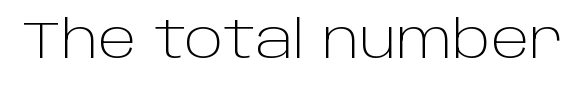
{"serif": "no", "italic": "no", "bold": "no", "weight": "light", "width": "normal", "stroke_contrast": "low", "x_height": "large", "monospaced": "no", "underline": "no", "letter_spacing": "normal", "letter_spacing_em": 0.0, "glyph_px": 52}
